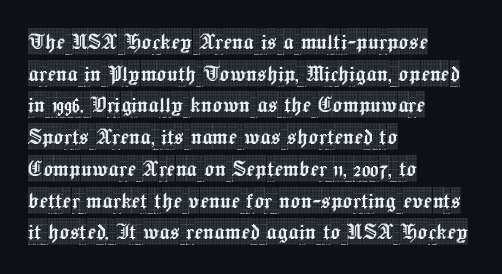
{"italic": "no", "underline": "no", "align": "left", "line_spacing_ratio": 1.22, "letter_spacing": "normal", "letter_spacing_em": 0.0, "glyph_px": 26}
